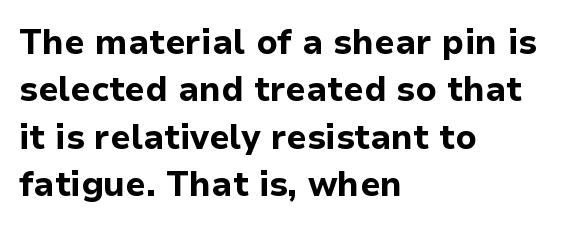
{"serif": "no", "italic": "no", "bold": "yes", "weight": "bold", "width": "normal", "stroke_contrast": "low", "x_height": "medium", "monospaced": "no", "underline": "no", "align": "left", "line_spacing": "normal", "line_spacing_ratio": 1.39, "letter_spacing": "normal", "letter_spacing_em": 0.0, "glyph_px": 34}
